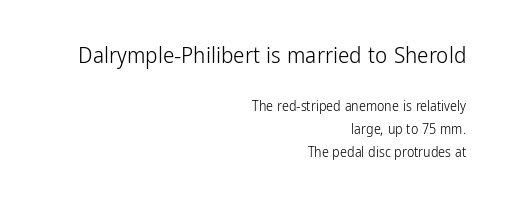
{"italic": "no", "bold": "no", "underline": "no", "align": "right", "line_spacing": "normal", "line_spacing_ratio": 1.66, "letter_spacing": "normal", "letter_spacing_em": 0.0, "larger_block": "first", "size_ratio": 1.64, "glyph_px": 23}
